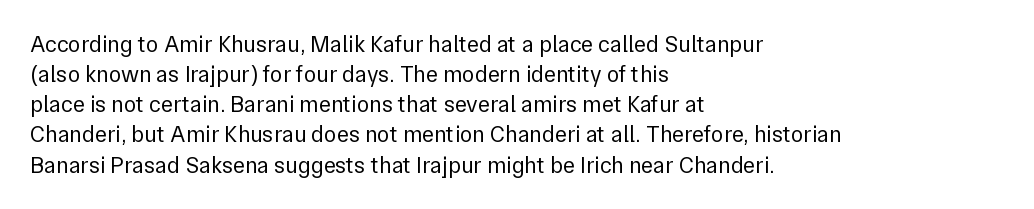
Q: Is the text bold? A: No.
Q: Is the text italic (slanted)? A: No, it is upright.
Q: Is the text underlined? A: No.
Q: How is the paragraph aligned? A: Left-aligned.
Q: Is the spacing between letters normal or unusually wide? A: Normal.
Q: Is the spacing between lines tight, normal or loose? A: Normal.
